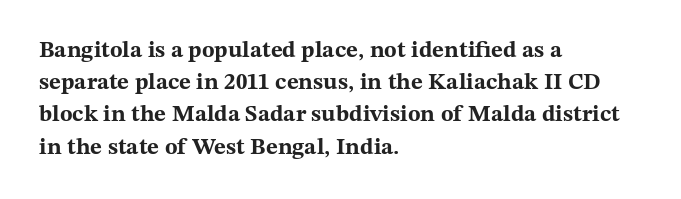
Q: Is the text bold? A: Yes.
Q: Is the text italic (slanted)? A: No, it is upright.
Q: Is the text underlined? A: No.
Q: How is the paragraph aligned? A: Left-aligned.
Q: Is the spacing between letters normal or unusually wide? A: Normal.
Q: Is the spacing between lines tight, normal or loose? A: Normal.
